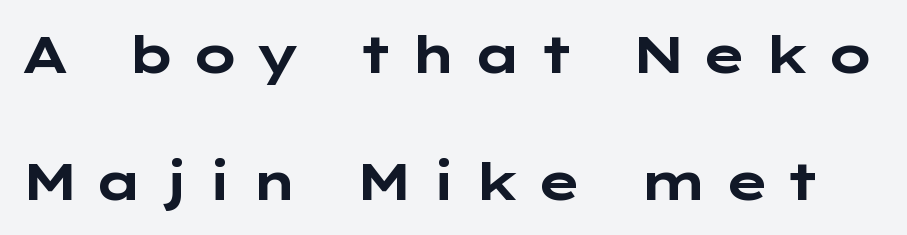
Q: Is the text bold? A: Yes.
Q: Is the text italic (slanted)? A: No, it is upright.
Q: Is the typeface a serif or a sans-serif typeface? A: Sans-serif.
Q: Is the text underlined? A: No.
Q: Is the spacing between letters normal or unusually wide? A: Unusually wide.
Q: Is the spacing between lines tight, normal or loose? A: Loose.
Q: Width (condensed, normal, or wide)? A: Wide.
Q: Stroke contrast? A: Low.
Q: x-height? A: Medium.
Q: Monospaced? A: No.
